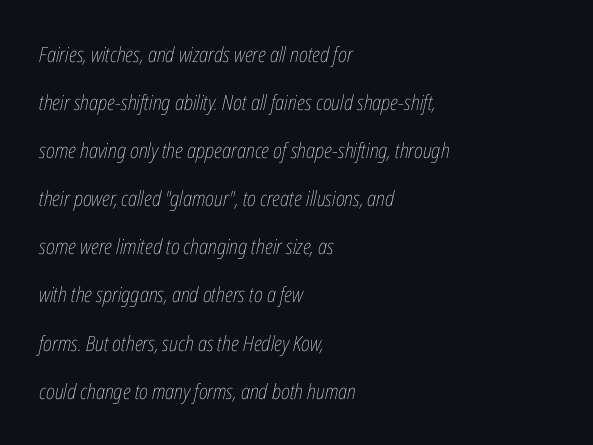
Q: Is the text bold? A: No.
Q: Is the text italic (slanted)? A: Yes, it leans right by about 12 degrees.
Q: Is the text underlined? A: No.
Q: How is the paragraph aligned? A: Left-aligned.
Q: Is the spacing between letters normal or unusually wide? A: Normal.
Q: Is the spacing between lines tight, normal or loose? A: Loose.
